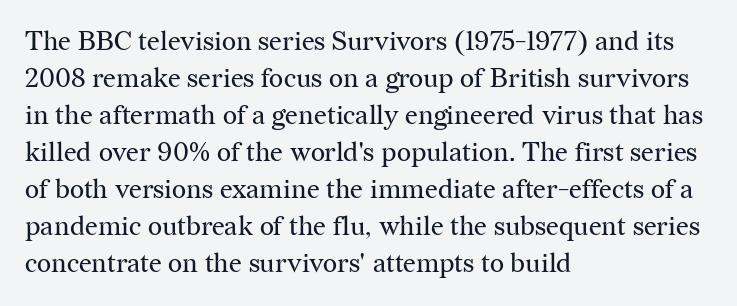
Q: Is the text bold? A: No.
Q: Is the text italic (slanted)? A: No, it is upright.
Q: Is the text underlined? A: No.
Q: How is the paragraph aligned? A: Left-aligned.
Q: Is the spacing between letters normal or unusually wide? A: Normal.
Q: Is the spacing between lines tight, normal or loose? A: Normal.
